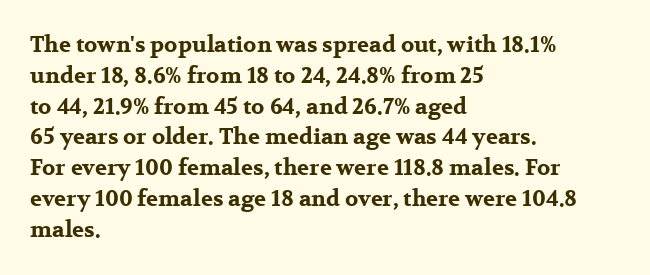
Q: Is the text bold? A: Yes.
Q: Is the text italic (slanted)? A: No, it is upright.
Q: Is the text underlined? A: No.
Q: How is the paragraph aligned? A: Left-aligned.
Q: Is the spacing between letters normal or unusually wide? A: Normal.
Q: Is the spacing between lines tight, normal or loose? A: Normal.
